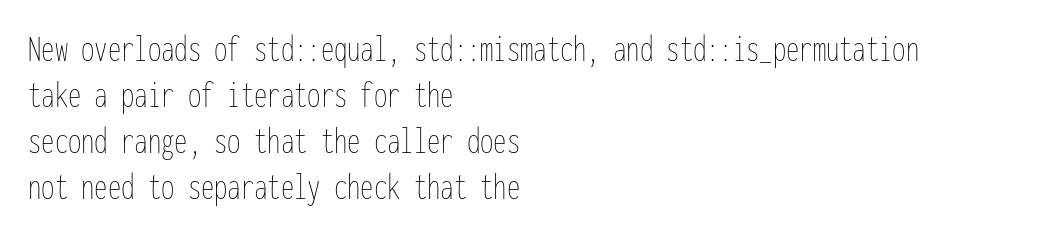
The image shows 38 px thin, condensed type, upright, monospaced; set left-aligned, line spacing 1.21x, normal letter spacing, not underlined; low stroke contrast and a medium x-height.
